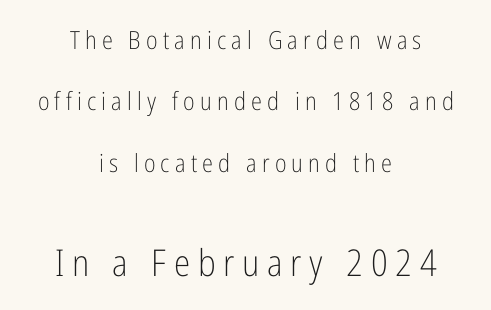
Q: Is the text bold? A: No.
Q: Is the text italic (slanted)? A: No, it is upright.
Q: Is the typeface a serif or a sans-serif typeface? A: Sans-serif.
Q: Is the text underlined? A: No.
Q: How is the paragraph aligned? A: Centered.
Q: Is the spacing between letters normal or unusually wide? A: Unusually wide.
Q: Is the spacing between lines tight, normal or loose? A: Loose.
Q: Which block of text is set in a larger size, the first (top) or the second (bottom)? A: The second (bottom) one.
Q: Width (condensed, normal, or wide)? A: Condensed.
Q: Stroke contrast? A: Low.
Q: x-height? A: Medium.
Q: Monospaced? A: No.
